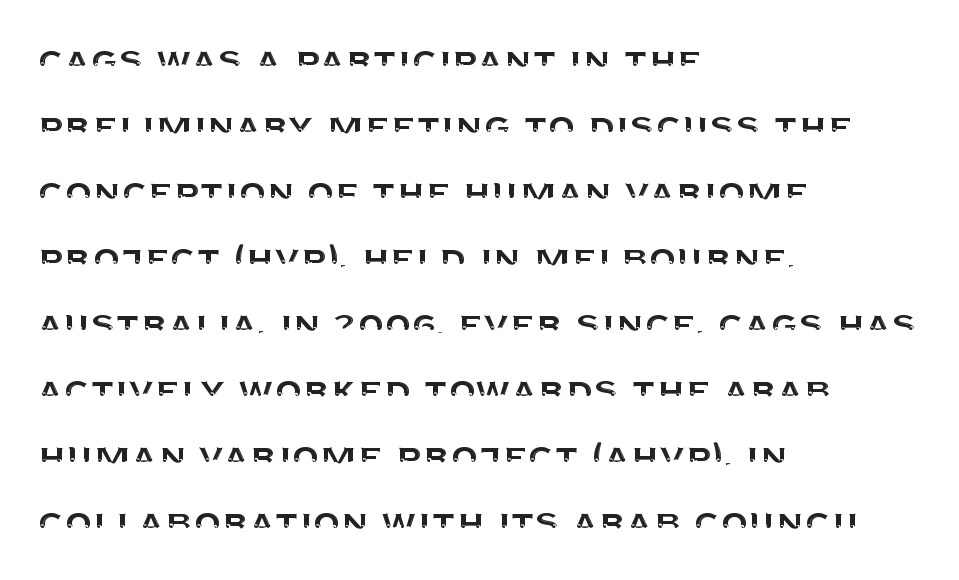
{"serif": "no", "italic": "no", "width": "normal", "stroke_contrast": "medium", "x_height": "large", "monospaced": "no", "underline": "no", "align": "left", "line_spacing": "normal", "line_spacing_ratio": 1.5, "letter_spacing": "normal", "letter_spacing_em": 0.0, "glyph_px": 44}
